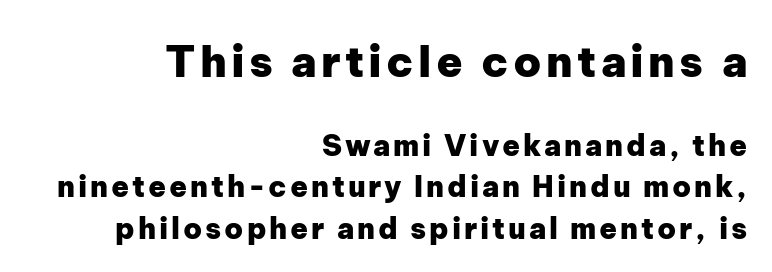
Weight check: bold — yes, fully. If you squint, the top block still reads clearly — it's the larger of the two. A sans-serif font was chosen for this passage. Spacing verdict: proportional, widths tailored to each character. Alignment: flush right.
